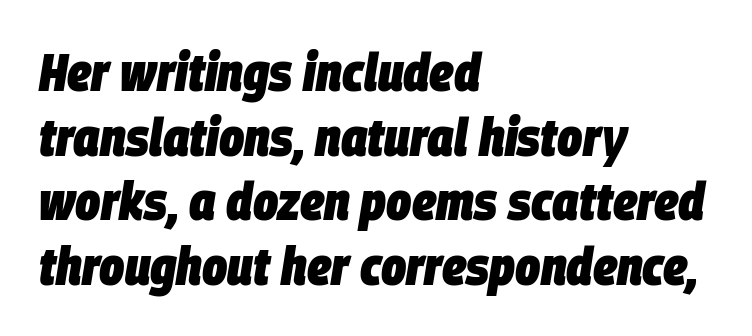
{"italic": "yes", "lean": "right", "slant_degrees": 9, "bold": "yes", "weight": "heavy", "width": "condensed", "stroke_contrast": "low", "x_height": "large", "monospaced": "no", "underline": "no", "align": "left", "line_spacing_ratio": 1.22, "letter_spacing": "normal", "letter_spacing_em": 0.0, "glyph_px": 53}
